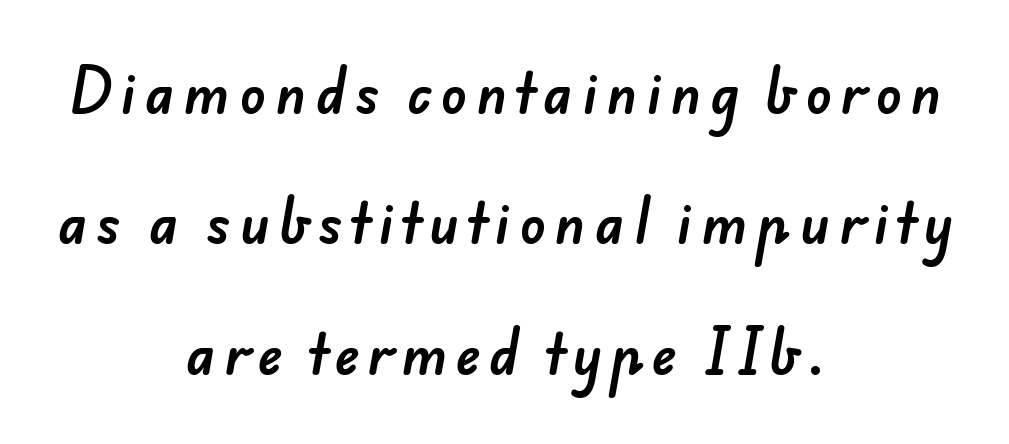
This is sans-serif lettering, the kind often seen on screens and signage. Underlining? Definitely not there. Each new line begins a long way beneath the previous one. Short and long lines alike share a common midpoint. Spacing verdict: proportional, widths tailored to each character.
